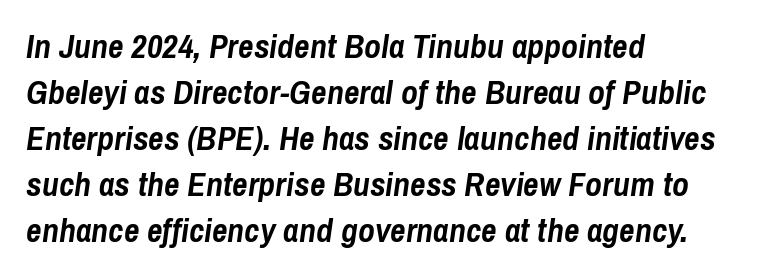
Q: Is the text bold? A: Yes.
Q: Is the text italic (slanted)? A: Yes, it leans right by about 8 degrees.
Q: Is the text underlined? A: No.
Q: How is the paragraph aligned? A: Left-aligned.
Q: Is the spacing between letters normal or unusually wide? A: Normal.
Q: Is the spacing between lines tight, normal or loose? A: Normal.
Q: Width (condensed, normal, or wide)? A: Condensed.
Q: Stroke contrast? A: Low.
Q: x-height? A: Medium.
Q: Monospaced? A: No.
